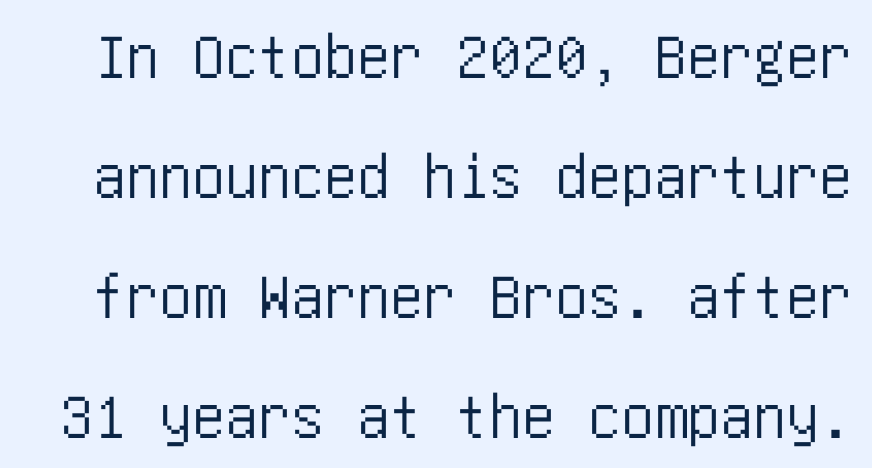
{"serif": "no", "italic": "no", "width": "condensed", "stroke_contrast": "low", "x_height": "large", "underline": "no", "line_spacing_ratio": 1.82, "letter_spacing": "normal", "letter_spacing_em": 0.0, "glyph_px": 66}
